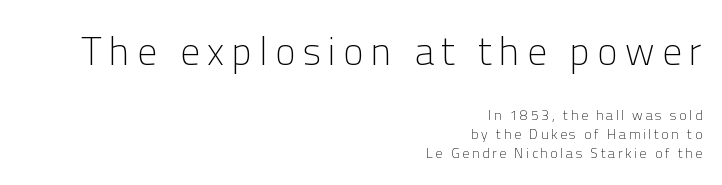
Q: Is the text bold? A: No.
Q: Is the text italic (slanted)? A: No, it is upright.
Q: Is the typeface a serif or a sans-serif typeface? A: Sans-serif.
Q: Is the text underlined? A: No.
Q: How is the paragraph aligned? A: Right-aligned.
Q: Is the spacing between lines tight, normal or loose? A: Normal.
Q: Which block of text is set in a larger size, the first (top) or the second (bottom)? A: The first (top) one.
Q: Width (condensed, normal, or wide)? A: Normal.
Q: Stroke contrast? A: Low.
Q: x-height? A: Medium.
Q: Monospaced? A: No.
